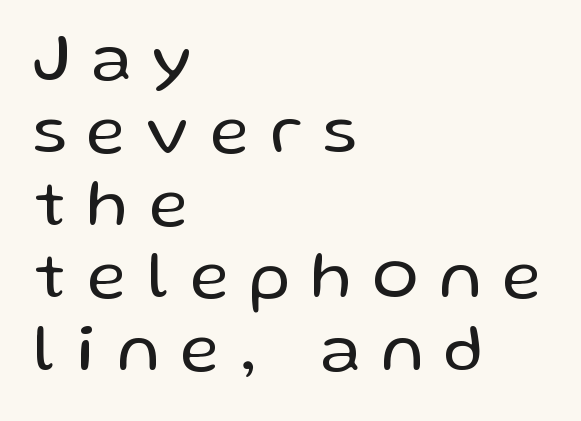
Q: Is the text bold? A: No.
Q: Is the text italic (slanted)? A: No, it is upright.
Q: Is the typeface a serif or a sans-serif typeface? A: Sans-serif.
Q: Is the text underlined? A: No.
Q: How is the paragraph aligned? A: Left-aligned.
Q: Is the spacing between letters normal or unusually wide? A: Unusually wide.
Q: Is the spacing between lines tight, normal or loose? A: Tight.
Q: Width (condensed, normal, or wide)? A: Normal.
Q: Stroke contrast? A: Low.
Q: x-height? A: Medium.
Q: Monospaced? A: No.
